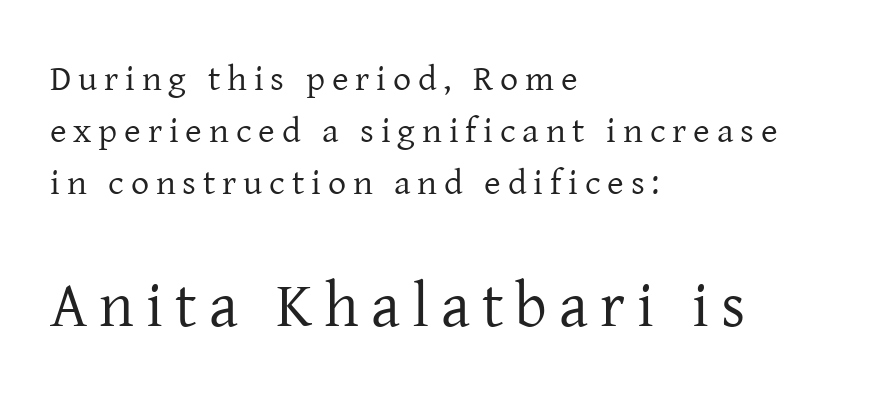
The image shows 63 px regular-weight serif type, upright; set left-aligned, normal line spacing (1.44x), not underlined; the second (bottom) block is 1.75x larger; low stroke contrast and a medium x-height.
